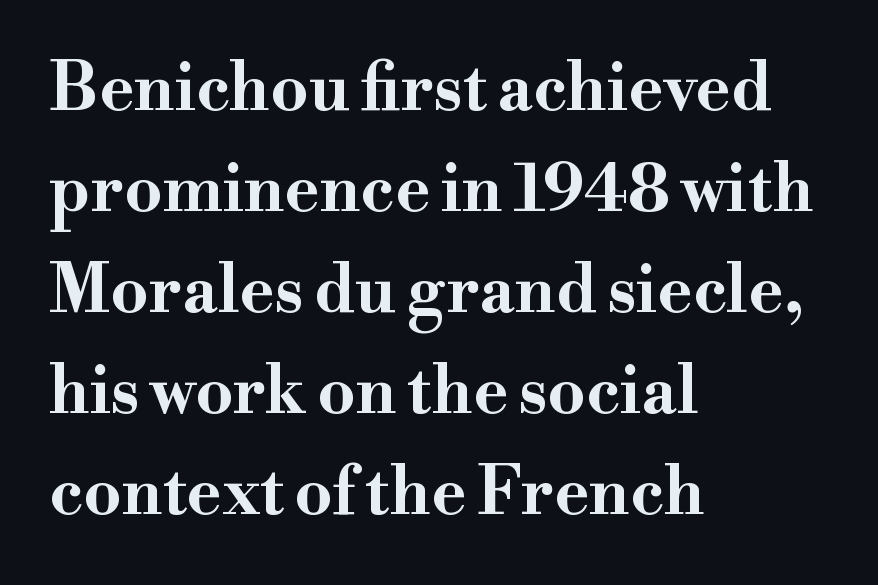
{"serif": "yes", "italic": "no", "bold": "yes", "weight": "bold", "width": "wide", "stroke_contrast": "high", "x_height": "small", "monospaced": "no", "underline": "no", "align": "left", "line_spacing": "normal", "line_spacing_ratio": 1.53, "letter_spacing": "normal", "letter_spacing_em": 0.0, "glyph_px": 66}
